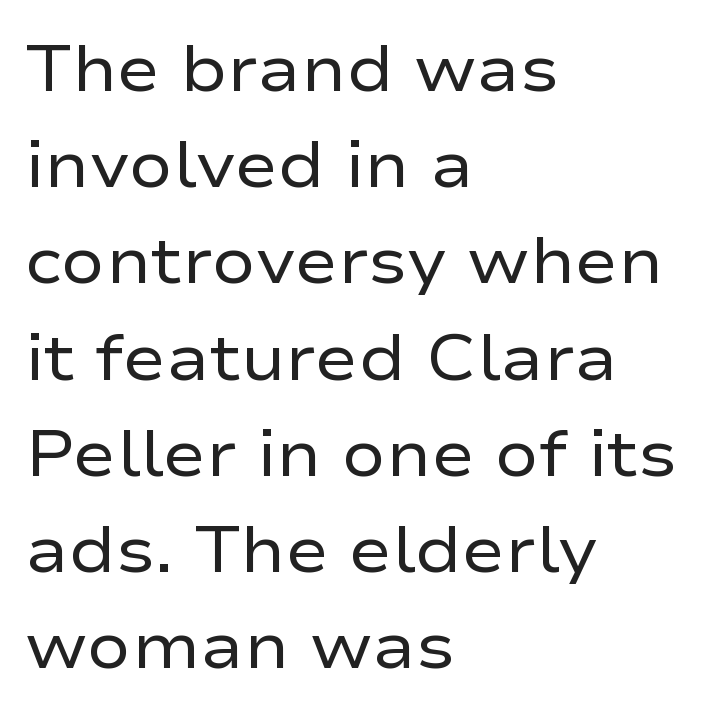
The line texture is even and compact thanks to regular tracking. The lines sit at an ordinary, default distance from one another. Think of a printed novel: that variable character pitch is what you see here. Horizontally, the lines are justified to the leading edge only.
